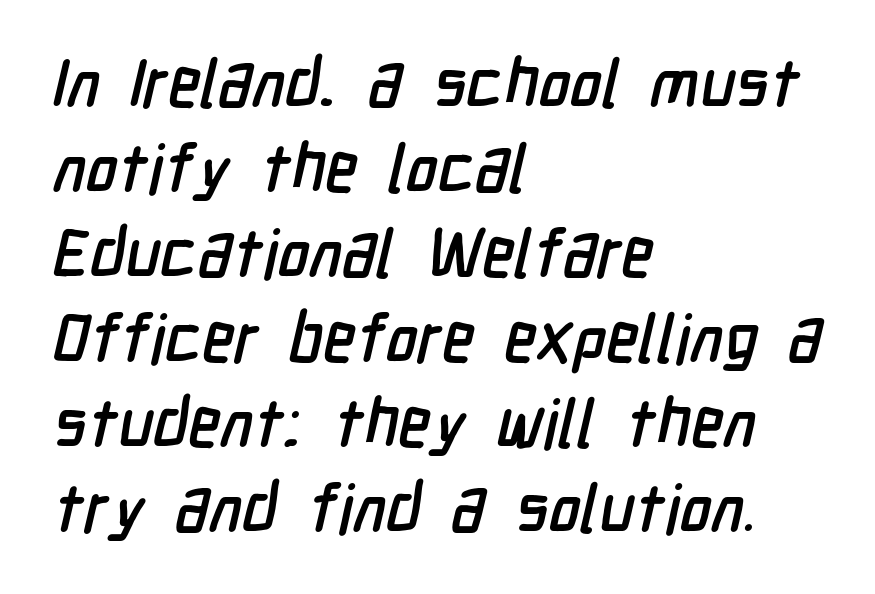
Q: Is the typeface a serif or a sans-serif typeface? A: Sans-serif.
Q: Is the text underlined? A: No.
Q: How is the paragraph aligned? A: Left-aligned.
Q: Is the spacing between letters normal or unusually wide? A: Normal.
Q: Is the spacing between lines tight, normal or loose? A: Normal.
Q: Width (condensed, normal, or wide)? A: Condensed.
Q: Stroke contrast? A: Low.
Q: x-height? A: Medium.
Q: Monospaced? A: No.
